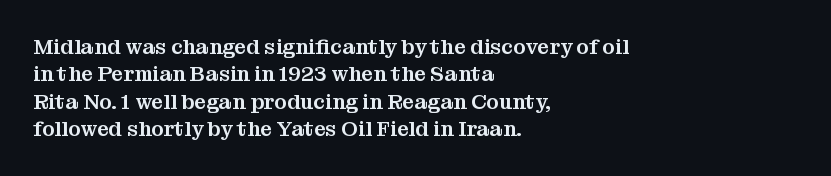
{"italic": "no", "underline": "no", "align": "left", "line_spacing": "normal", "line_spacing_ratio": 1.3, "letter_spacing": "normal", "letter_spacing_em": 0.0, "glyph_px": 21}
